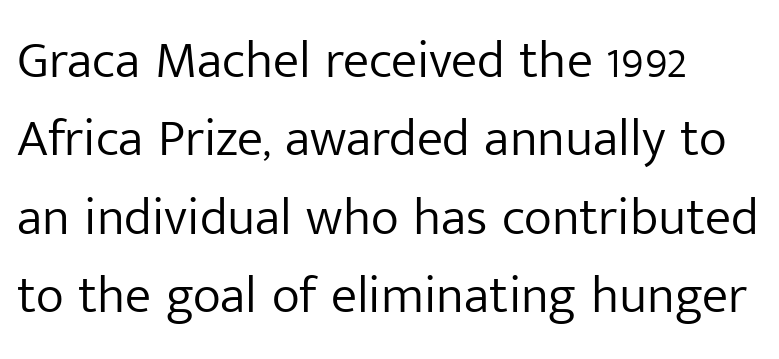
Glyph-to-glyph distance matches everyday printed text. Rendered with straight, roman letterforms. Varying glyph widths throughout — classic text-font behaviour. Regular leading.
